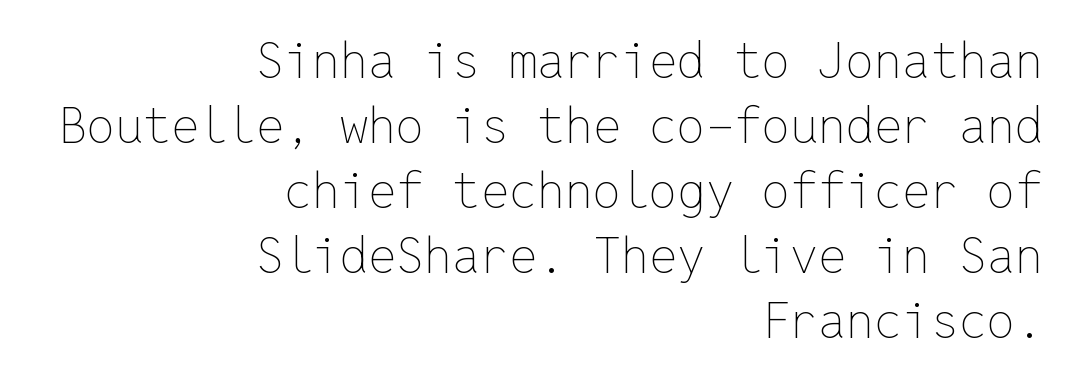
Q: Is the text bold? A: No.
Q: Is the text italic (slanted)? A: No, it is upright.
Q: Is the text underlined? A: No.
Q: How is the paragraph aligned? A: Right-aligned.
Q: Is the spacing between letters normal or unusually wide? A: Normal.
Q: Is the spacing between lines tight, normal or loose? A: Normal.
Q: Width (condensed, normal, or wide)? A: Normal.
Q: Stroke contrast? A: Low.
Q: x-height? A: Medium.
Q: Monospaced? A: Yes.
